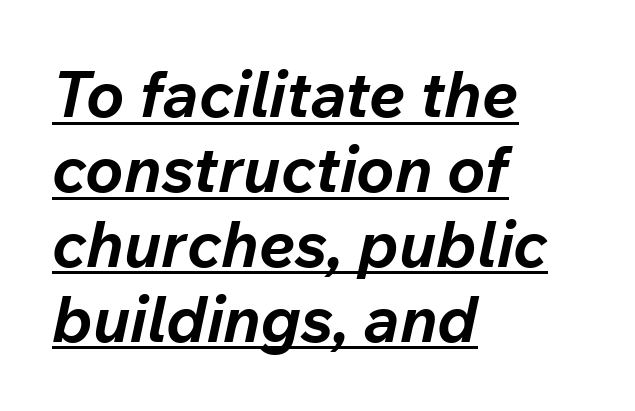
The image shows 64 px bold type, italic (leaning right); set left-aligned, line spacing 1.17x, normal letter spacing, underlined; low stroke contrast and a medium x-height.
